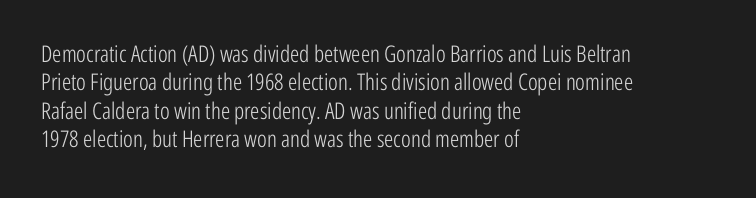
Q: Is the text bold? A: No.
Q: Is the text italic (slanted)? A: No, it is upright.
Q: Is the text underlined? A: No.
Q: How is the paragraph aligned? A: Left-aligned.
Q: Is the spacing between letters normal or unusually wide? A: Normal.
